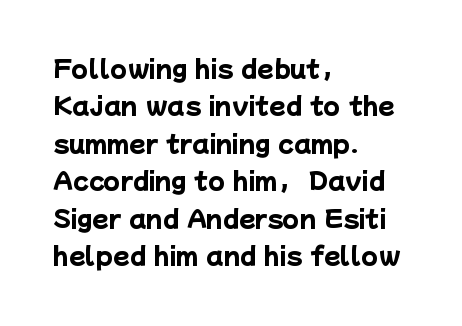
Leading: standard. Plenty of ink on the page — the face is bold. Letter spacing: default. These lines stack with their left ends in a neat column.
